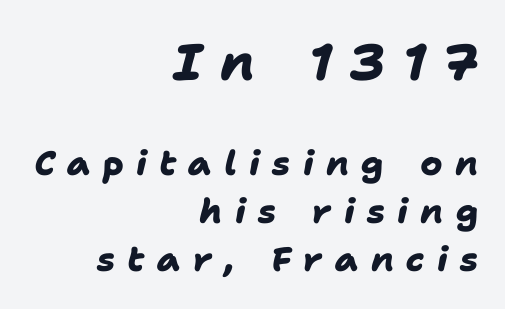
Q: Is the text bold? A: Yes.
Q: Is the typeface a serif or a sans-serif typeface? A: Sans-serif.
Q: Is the text underlined? A: No.
Q: How is the paragraph aligned? A: Right-aligned.
Q: Is the spacing between letters normal or unusually wide? A: Unusually wide.
Q: Is the spacing between lines tight, normal or loose? A: Normal.
Q: Which block of text is set in a larger size, the first (top) or the second (bottom)? A: The first (top) one.
Q: Width (condensed, normal, or wide)? A: Normal.
Q: Stroke contrast? A: Low.
Q: x-height? A: Medium.
Q: Monospaced? A: No.
